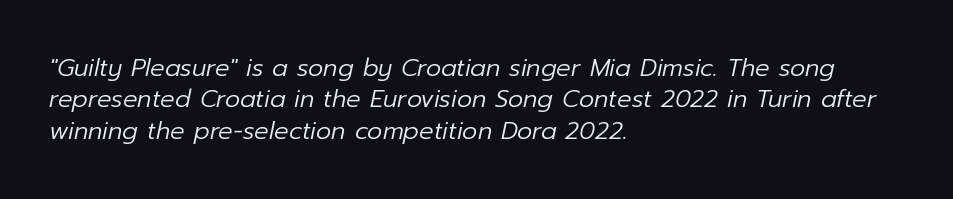
The image shows 24 px text type, italic (leaning right); set left-aligned, normal line spacing (1.31x), normal letter spacing, not underlined.
